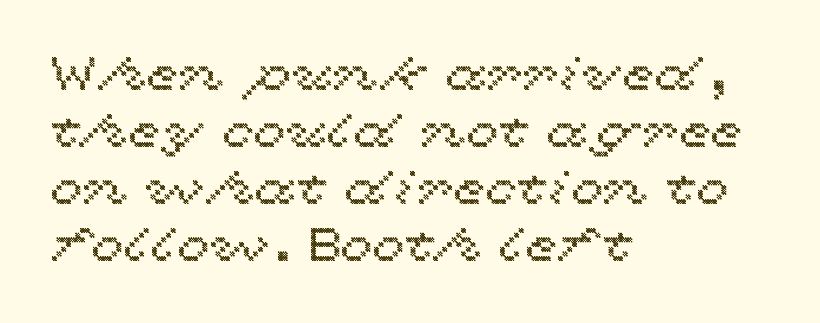
The image shows 47 px wide type; set left-aligned, line spacing 1.21x, normal letter spacing, not underlined; a medium x-height.
